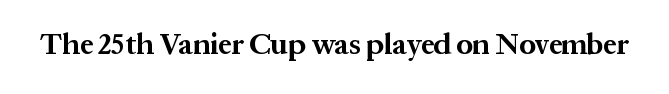
{"serif": "yes", "italic": "no", "bold": "yes", "weight": "bold", "width": "normal", "stroke_contrast": "medium", "x_height": "medium", "monospaced": "no", "underline": "no", "letter_spacing": "normal", "letter_spacing_em": 0.0, "glyph_px": 29}
